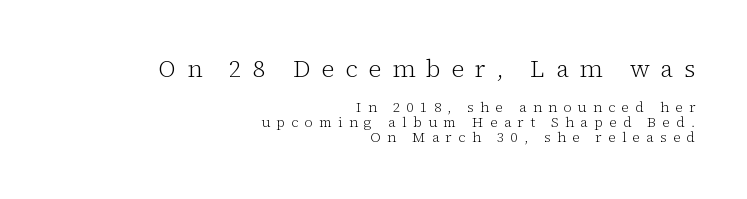
The image shows 24 px text type, upright; set right-aligned, tight line spacing (1.07x), unusually wide letter spacing (+0.45 em), not underlined; the first (top) block is 1.71x larger.
